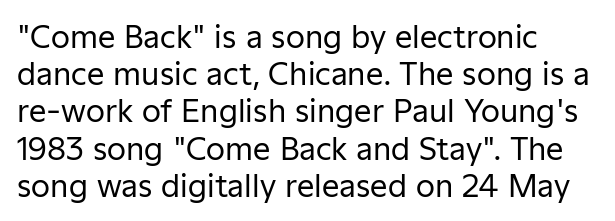
Look at the bottom of the vertical strokes: they stop flat, with no serifs. You can tell it's not italic because the verticals are truly vertical. The passage shown has conventional tracking throughout. Proportional: the letters do not fall into vertical columns. No extra ink here — the face is not bold. The string is rendered with underlining switched off.
